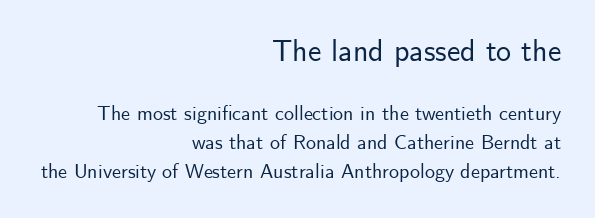
{"serif": "no", "italic": "no", "width": "normal", "stroke_contrast": "low", "x_height": "small", "monospaced": "no", "underline": "no", "align": "right", "line_spacing": "normal", "line_spacing_ratio": 1.46, "letter_spacing": "normal", "letter_spacing_em": 0.0, "larger_block": "first", "size_ratio": 1.5, "glyph_px": 30}
